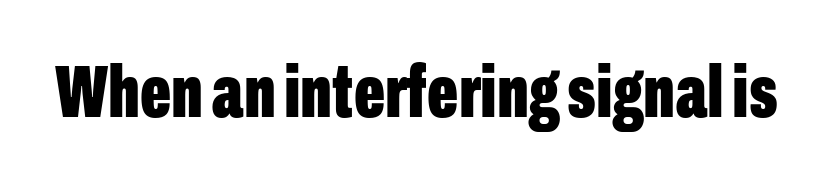
{"serif": "no", "italic": "no", "bold": "yes", "weight": "bold", "width": "condensed", "stroke_contrast": "low", "x_height": "medium", "monospaced": "no", "underline": "no", "letter_spacing": "normal", "letter_spacing_em": 0.0, "glyph_px": 73}
